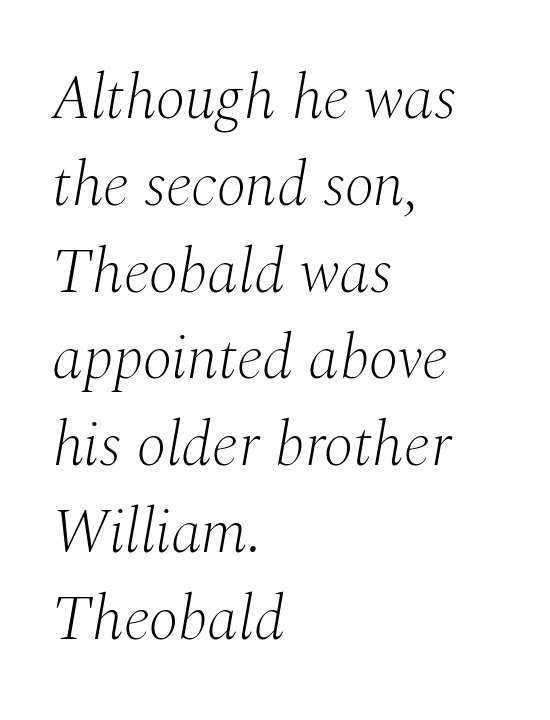
Q: Is the text bold? A: No.
Q: Is the text italic (slanted)? A: Yes, it leans right by about 10 degrees.
Q: Is the typeface a serif or a sans-serif typeface? A: Serif.
Q: Is the text underlined? A: No.
Q: How is the paragraph aligned? A: Left-aligned.
Q: Is the spacing between letters normal or unusually wide? A: Normal.
Q: Is the spacing between lines tight, normal or loose? A: Normal.
Q: Width (condensed, normal, or wide)? A: Normal.
Q: Stroke contrast? A: Medium.
Q: x-height? A: Medium.
Q: Monospaced? A: No.
